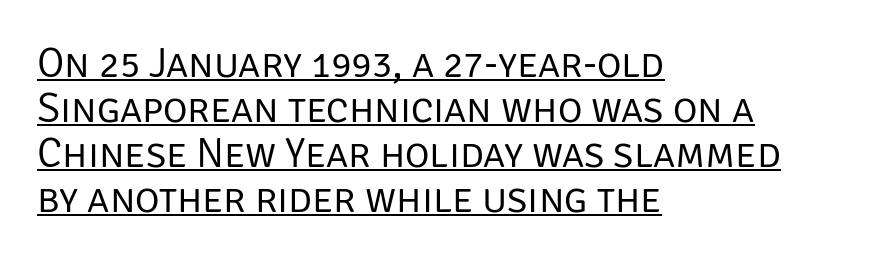
Q: Is the text bold? A: No.
Q: Is the text italic (slanted)? A: No, it is upright.
Q: Is the typeface a serif or a sans-serif typeface? A: Sans-serif.
Q: Is the text underlined? A: Yes.
Q: How is the paragraph aligned? A: Left-aligned.
Q: Is the spacing between letters normal or unusually wide? A: Normal.
Q: Is the spacing between lines tight, normal or loose? A: Tight.
Q: Width (condensed, normal, or wide)? A: Normal.
Q: Stroke contrast? A: Low.
Q: x-height? A: Large.
Q: Monospaced? A: No.
